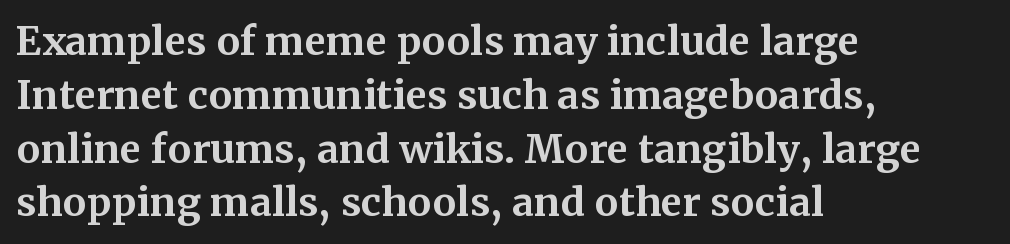
This sample uses a serif face. A typesetter would mark this as roman, not italic. You could not count columns in this text — the font is proportionally spaced. Thick stems and heavy bowls — unmistakably bold. Words appear dense and cohesive because spacing is normal. Has an underline been added? It has not.
